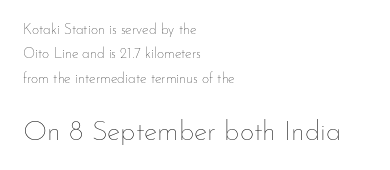
Stems and bowls with no extra thickness — not bold. These lines are rendered in a variable-pitch font. The zone under the glyphs is completely vacant. Does the copy run flush right? No — it runs flush left.
